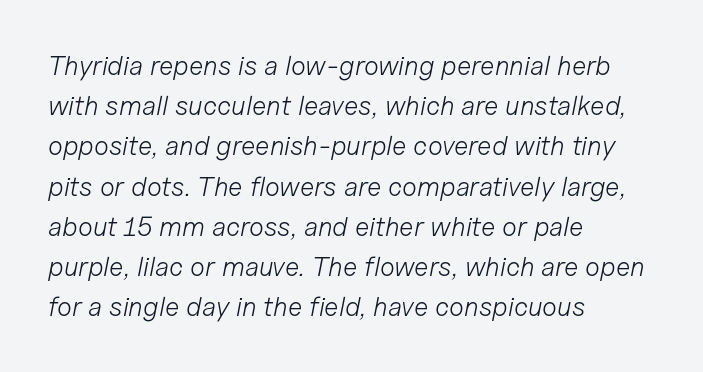
The image shows 27 px text type, italic (leaning right); set left-aligned, normal line spacing (1.49x), normal letter spacing, not underlined.
